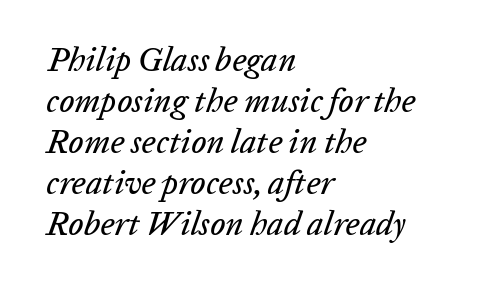
The image shows 33 px text type, italic (leaning right); set left-aligned, line spacing 1.24x, normal letter spacing, not underlined; low stroke contrast and a medium x-height.
